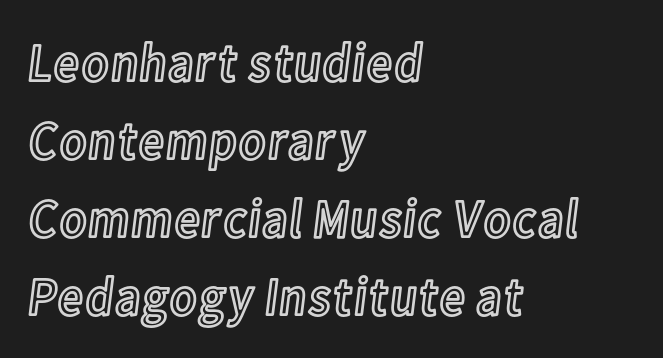
The rendering keeps characters at their native spacing. Rule under the text: the space is simply empty. Varying glyph widths throughout — classic text-font behaviour. Whoever set this chose a conventional vertical rhythm.
